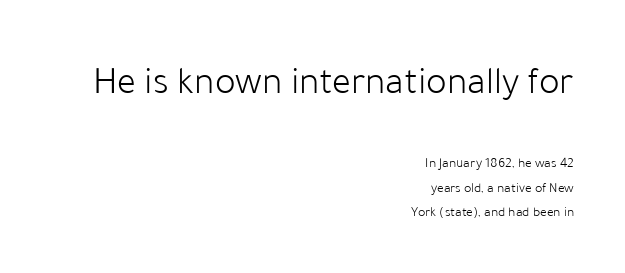
{"serif": "no", "italic": "no", "bold": "no", "weight": "light", "width": "normal", "stroke_contrast": "low", "x_height": "medium", "monospaced": "no", "underline": "no", "align": "right", "line_spacing_ratio": 1.78, "letter_spacing": "normal", "letter_spacing_em": 0.0, "larger_block": "first", "size_ratio": 2.79, "glyph_px": 39}
